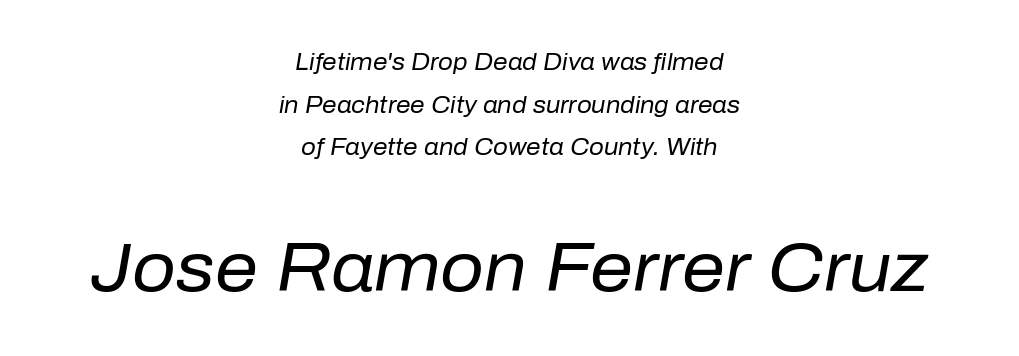
Q: Is the text bold? A: No.
Q: Is the text italic (slanted)? A: Yes, it leans right by about 10 degrees.
Q: Is the text underlined? A: No.
Q: How is the paragraph aligned? A: Centered.
Q: Is the spacing between letters normal or unusually wide? A: Normal.
Q: Which block of text is set in a larger size, the first (top) or the second (bottom)? A: The second (bottom) one.
Q: Width (condensed, normal, or wide)? A: Normal.
Q: Stroke contrast? A: Low.
Q: x-height? A: Medium.
Q: Monospaced? A: No.
